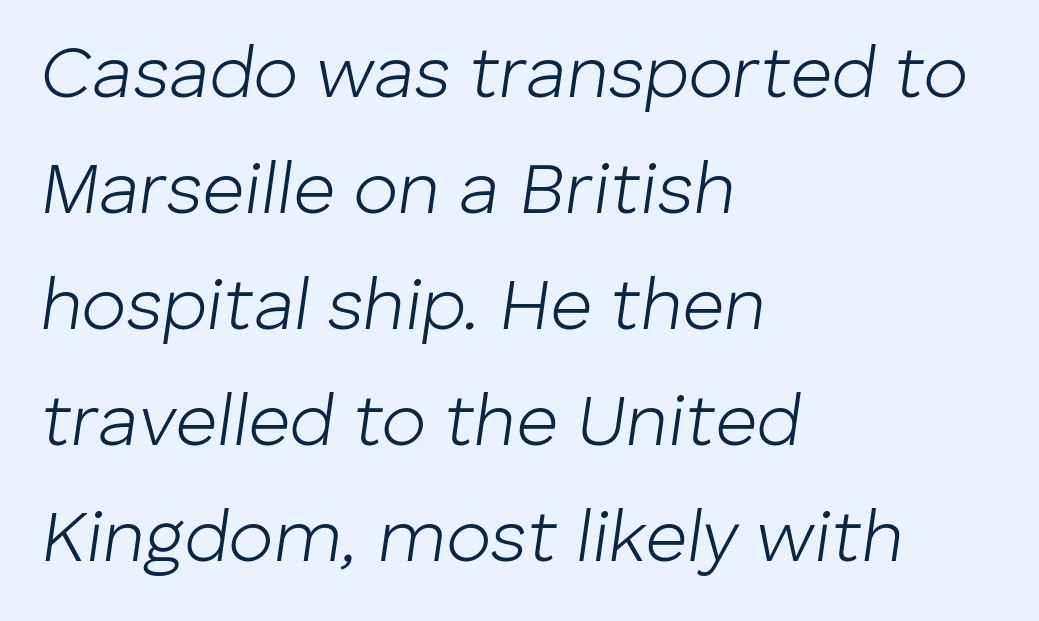
The image shows 73 px light type, italic (leaning right); set left-aligned, normal line spacing (1.59x), normal letter spacing, not underlined; low stroke contrast and a medium x-height.
